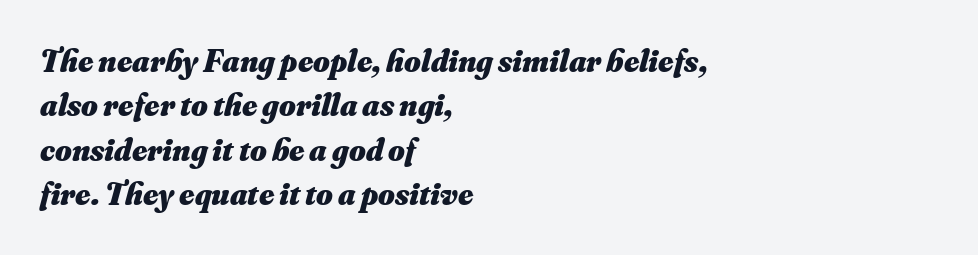
Q: Is the text bold? A: Yes.
Q: Is the text italic (slanted)? A: Yes, it leans right by about 16 degrees.
Q: Is the text underlined? A: No.
Q: How is the paragraph aligned? A: Left-aligned.
Q: Is the spacing between letters normal or unusually wide? A: Normal.
Q: Is the spacing between lines tight, normal or loose? A: Normal.
Q: Width (condensed, normal, or wide)? A: Normal.
Q: Stroke contrast? A: Medium.
Q: x-height? A: Small.
Q: Monospaced? A: No.
